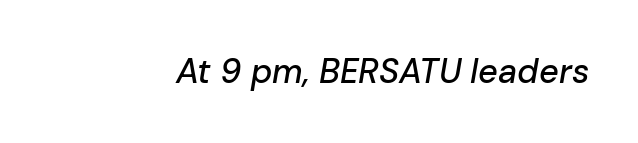
This sample has the flowing, uneven cadence of proportional lettering. Italic: yes, the glyphs are oblique. The glyphs are unaccompanied by any horizontal stroke below them. You could call the tracking neutral — neither tight nor loose.
